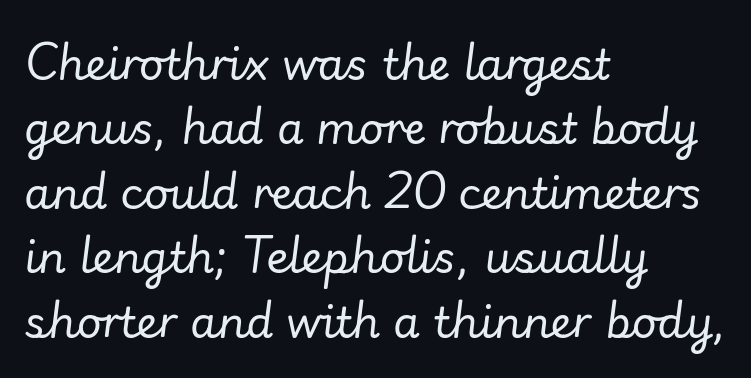
The rendering anchors every line to the left-hand side. The words here are not underlined. The font sits on the lighter half of the weight spectrum, regular included. These lines keep a tight, regular rhythm from letter to letter.
